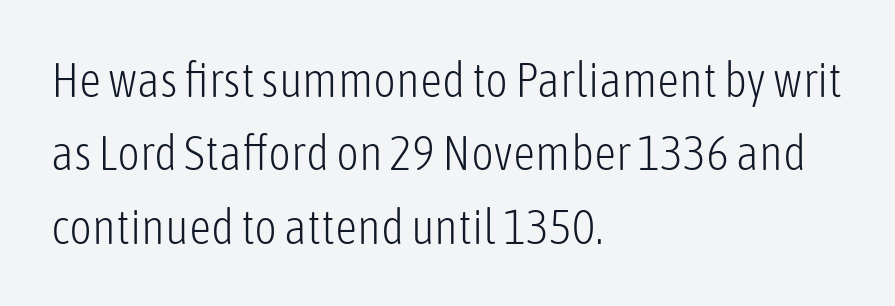
The image shows 49 px light, condensed sans-serif type, upright; set left-aligned, normal line spacing (1.5x), normal letter spacing, not underlined; low stroke contrast and a medium x-height.
